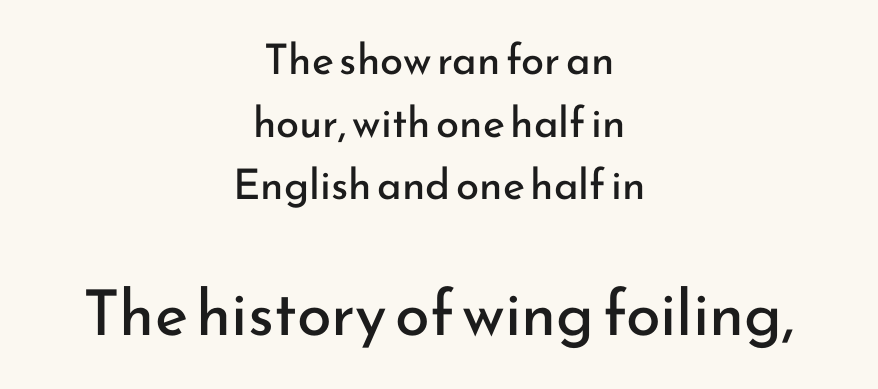
{"serif": "no", "italic": "no", "bold": "no", "weight": "regular", "width": "normal", "stroke_contrast": "low", "x_height": "small", "monospaced": "no", "underline": "no", "align": "center", "line_spacing": "normal", "line_spacing_ratio": 1.49, "letter_spacing": "normal", "letter_spacing_em": 0.0, "larger_block": "second", "size_ratio": 1.5, "glyph_px": 63}
